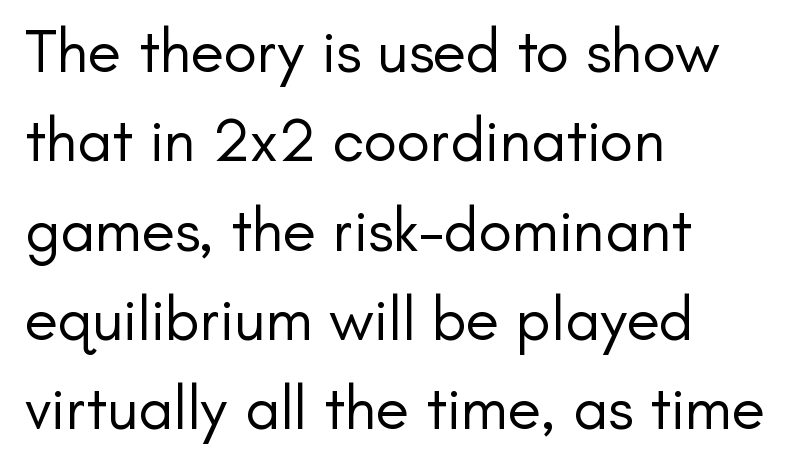
A quiet, ordinary-to-light weight characterises the typeface. A typesetter would call this proportional, since set widths differ per character. This is sans-serif lettering, the kind often seen on screens and signage. Here the glyphs are tracked normally, forming tight word shapes. Successive baselines arrive at the customary interval. Words float on clear page, feet unadorned.
